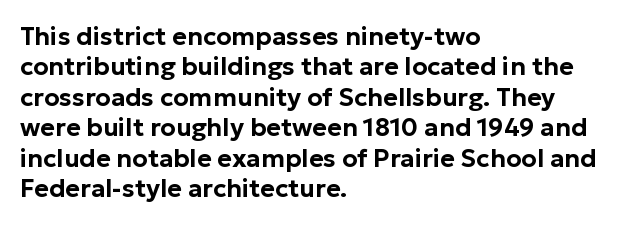
The typography opts for an upright posture over an oblique one. The letterforms sit shoulder to shoulder at normal distance. Compared with a centered layout, this one pins lines to the left instead. Descenders are the only things crossing below the line.
